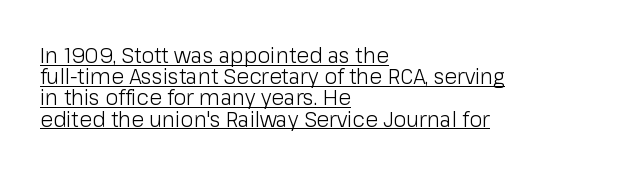
Letters have the restrained weight of plain body copy at most. The rag falls on the right side of this text block. When letters stand straight like this, we call the style roman or upright. This sample trades vertical openness for compactness between lines.
